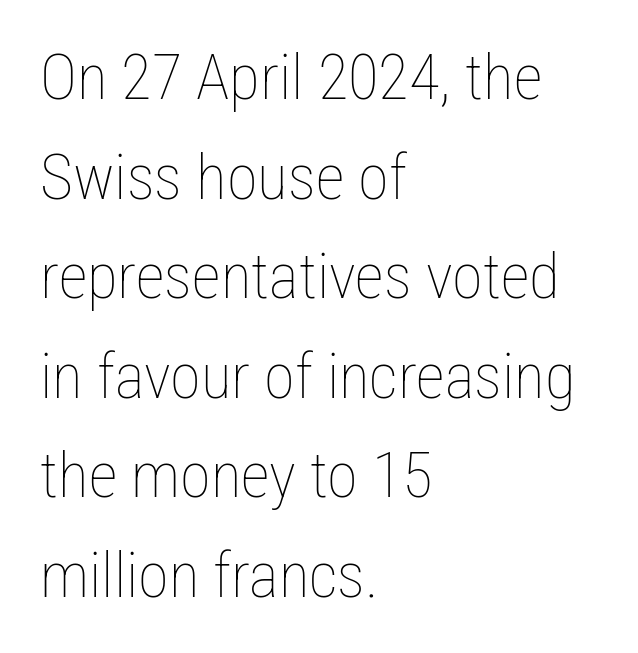
The image shows 63 px thin, condensed type, upright; set left-aligned, normal line spacing (1.58x), normal letter spacing, not underlined; low stroke contrast and a medium x-height.
